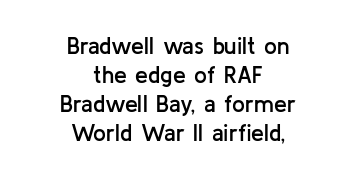
Q: Is the text bold? A: Semi-bold.
Q: Is the text italic (slanted)? A: No, it is upright.
Q: Is the text underlined? A: No.
Q: How is the paragraph aligned? A: Centered.
Q: Is the spacing between letters normal or unusually wide? A: Normal.
Q: Is the spacing between lines tight, normal or loose? A: Normal.
